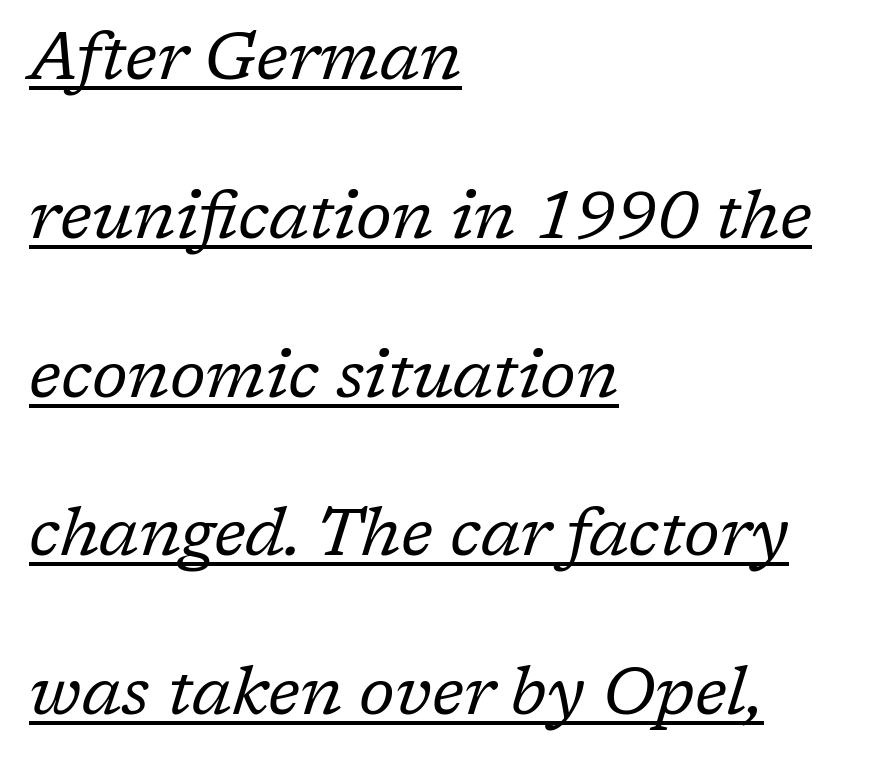
{"serif": "yes", "italic": "yes", "lean": "right", "slant_degrees": 17, "bold": "no", "weight": "regular", "width": "normal", "stroke_contrast": "low", "x_height": "medium", "monospaced": "no", "underline": "yes", "align": "left", "line_spacing": "loose", "line_spacing_ratio": 2.37, "letter_spacing": "normal", "letter_spacing_em": 0.0, "glyph_px": 67}
